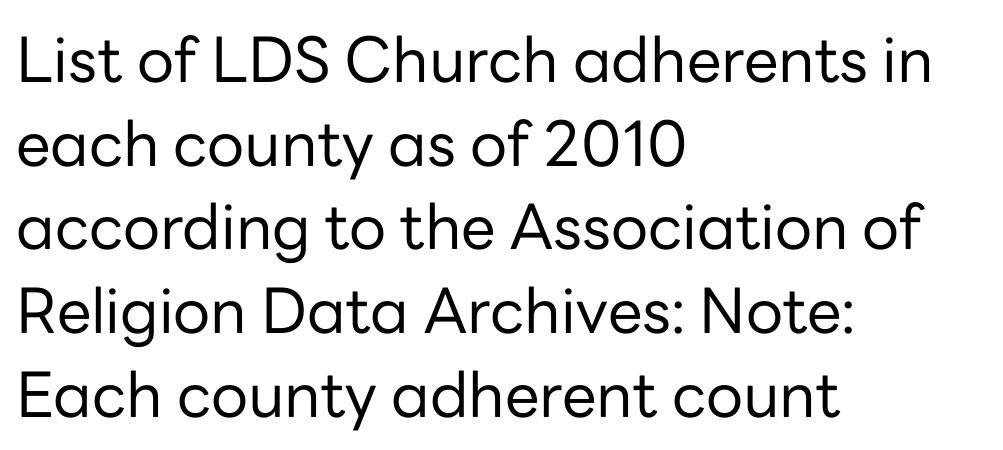
{"serif": "no", "italic": "no", "bold": "no", "weight": "regular", "width": "normal", "stroke_contrast": "low", "x_height": "medium", "monospaced": "no", "underline": "no", "align": "left", "line_spacing": "normal", "line_spacing_ratio": 1.35, "letter_spacing": "normal", "letter_spacing_em": 0.0, "glyph_px": 62}
